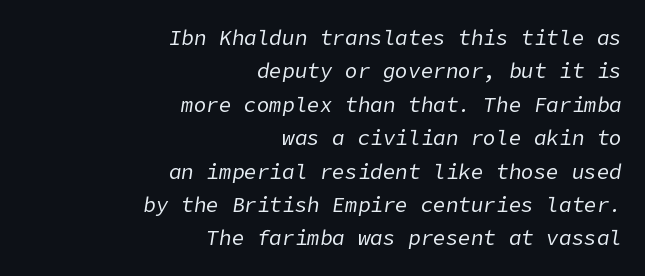
One glance says typical: line gaps are just what's usual. Designer's note — italics engaged. A typesetter would call this zero additional tracking. Unbolded letterforms with no extra heft.
